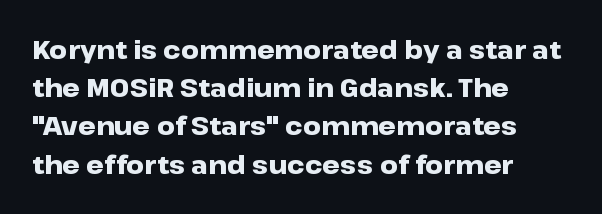
Q: Is the text bold? A: Yes.
Q: Is the text italic (slanted)? A: No, it is upright.
Q: Is the text underlined? A: No.
Q: How is the paragraph aligned? A: Left-aligned.
Q: Is the spacing between letters normal or unusually wide? A: Normal.
Q: Is the spacing between lines tight, normal or loose? A: Normal.
